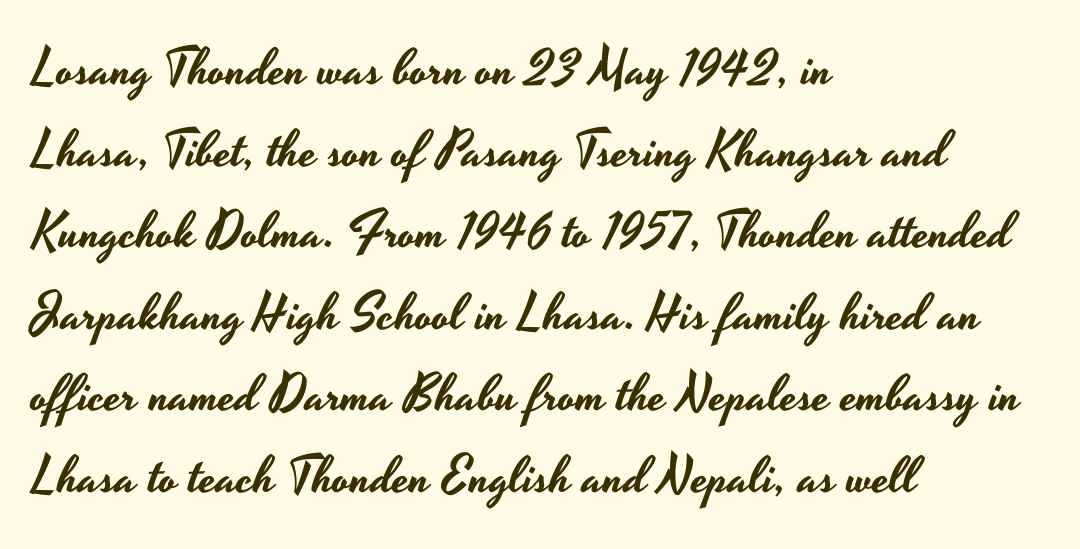
{"serif": "no", "width": "wide", "stroke_contrast": "low", "x_height": "small", "monospaced": "no", "underline": "no", "align": "left", "line_spacing": "normal", "line_spacing_ratio": 1.6, "letter_spacing": "normal", "letter_spacing_em": 0.0, "glyph_px": 51}
